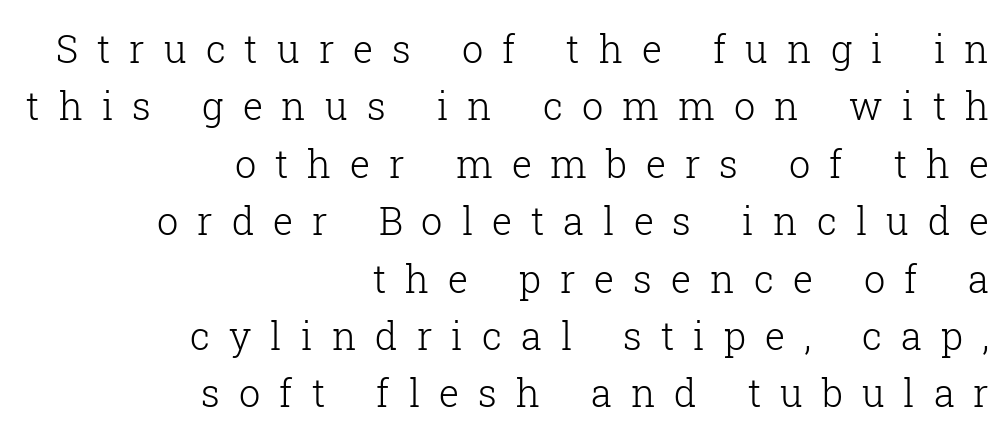
Q: Is the text bold? A: No.
Q: Is the text italic (slanted)? A: No, it is upright.
Q: Is the typeface a serif or a sans-serif typeface? A: Serif.
Q: Is the text underlined? A: No.
Q: How is the paragraph aligned? A: Right-aligned.
Q: Is the spacing between letters normal or unusually wide? A: Unusually wide.
Q: Is the spacing between lines tight, normal or loose? A: Normal.
Q: Width (condensed, normal, or wide)? A: Normal.
Q: Stroke contrast? A: Low.
Q: x-height? A: Medium.
Q: Monospaced? A: No.
